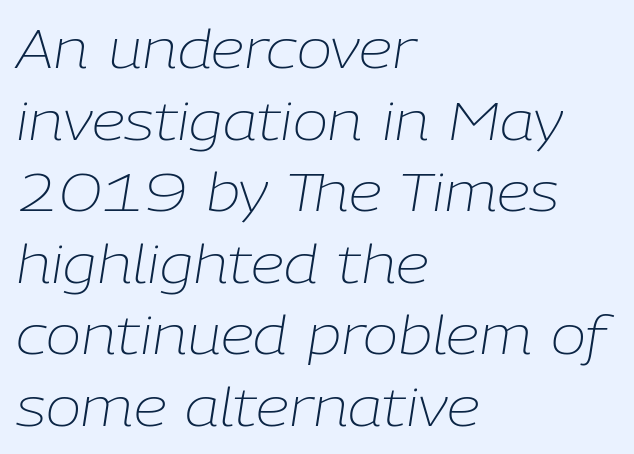
The vertical gap from one line to the next is medium. Decoration check: the copy has no underline. This rendering leaves character spacing at its baseline value. A typesetter would call this proportional, since set widths differ per character. The font is comparable to plain body text, perhaps lighter. Would a proofreader flag this as italicized? Yes.
